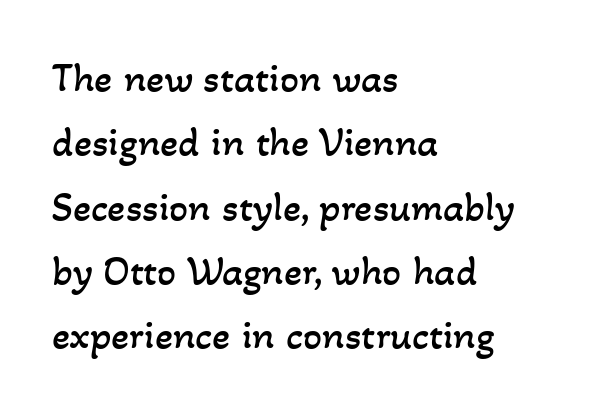
The image shows 42 px regular-weight type; set left-aligned, normal line spacing (1.53x), normal letter spacing, not underlined; low stroke contrast and a small x-height.
